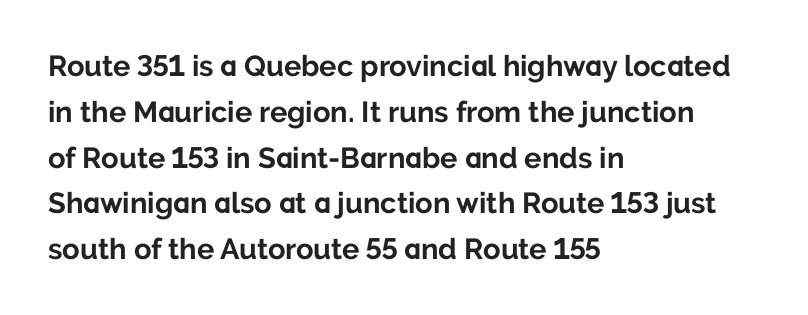
Horizontally, the lines are justified to the leading edge only. No feet cap the strokes, marking this as sans-serif type. Does the weight exceed regular? Yes, all the way to bold. No extra tracking has been applied to these lines. Clear beneath every line of the passage.
